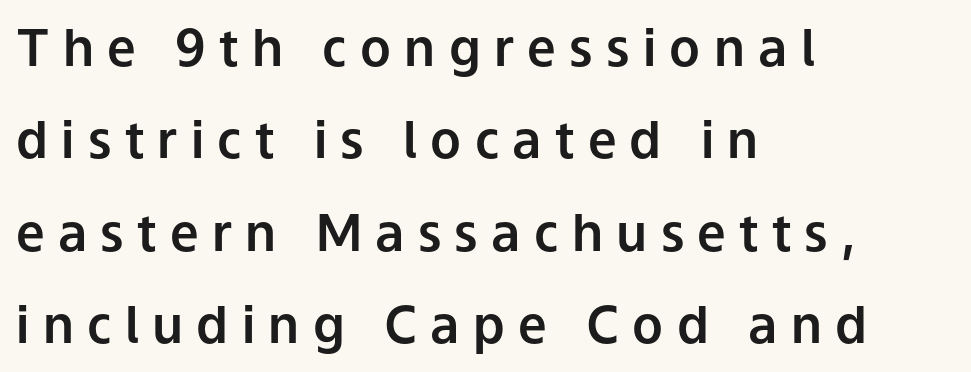
Q: Is the text italic (slanted)? A: No, it is upright.
Q: Is the typeface a serif or a sans-serif typeface? A: Sans-serif.
Q: Is the text underlined? A: No.
Q: How is the paragraph aligned? A: Left-aligned.
Q: Is the spacing between letters normal or unusually wide? A: Unusually wide.
Q: Width (condensed, normal, or wide)? A: Normal.
Q: Stroke contrast? A: Low.
Q: x-height? A: Medium.
Q: Monospaced? A: No.
